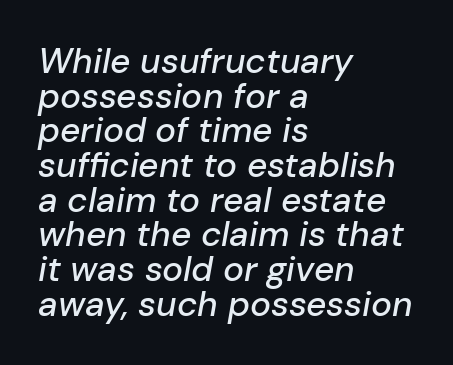
Q: Is the text italic (slanted)? A: Yes, it leans right by about 10 degrees.
Q: Is the text underlined? A: No.
Q: How is the paragraph aligned? A: Left-aligned.
Q: Is the spacing between letters normal or unusually wide? A: Normal.
Q: Is the spacing between lines tight, normal or loose? A: Tight.
Q: Width (condensed, normal, or wide)? A: Normal.
Q: Stroke contrast? A: Low.
Q: x-height? A: Medium.
Q: Monospaced? A: No.
